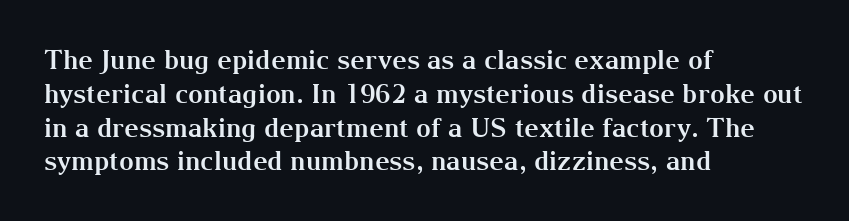
Notice how the stems are strictly vertical — no italics here. The passage shown is emphatically bold. Students, observe: this is what conventionally led text looks like. You could call the tracking neutral — neither tight nor loose. The ragged edge is on the right, which tells us the setting is flush left. Descenders are the only things crossing below the line.
